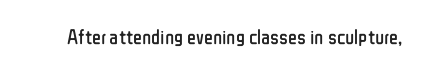
{"italic": "no", "bold": "no", "underline": "no", "letter_spacing": "normal", "letter_spacing_em": 0.0, "glyph_px": 21}
